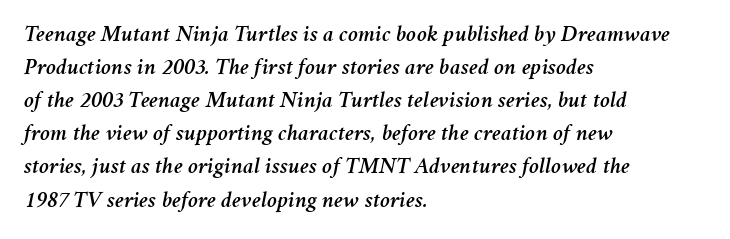
Q: Is the text italic (slanted)? A: Yes, it leans right by about 11 degrees.
Q: Is the text underlined? A: No.
Q: How is the paragraph aligned? A: Left-aligned.
Q: Is the spacing between letters normal or unusually wide? A: Normal.
Q: Is the spacing between lines tight, normal or loose? A: Normal.
